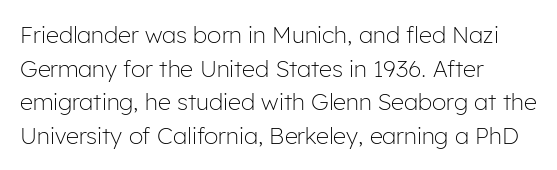
The image shows 23 px text type, upright; set left-aligned, normal line spacing (1.46x), normal letter spacing, not underlined.
